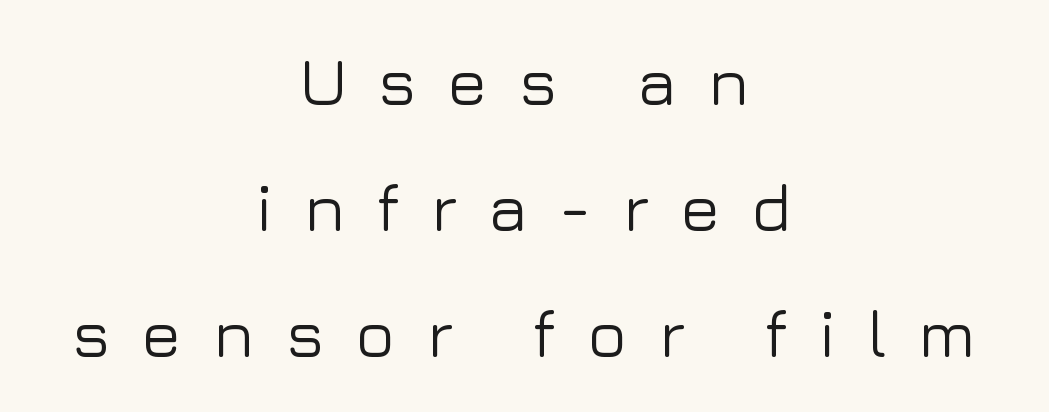
Q: Is the text italic (slanted)? A: No, it is upright.
Q: Is the typeface a serif or a sans-serif typeface? A: Sans-serif.
Q: Is the text underlined? A: No.
Q: How is the paragraph aligned? A: Centered.
Q: Is the spacing between letters normal or unusually wide? A: Unusually wide.
Q: Width (condensed, normal, or wide)? A: Normal.
Q: Stroke contrast? A: Low.
Q: x-height? A: Medium.
Q: Monospaced? A: No.
